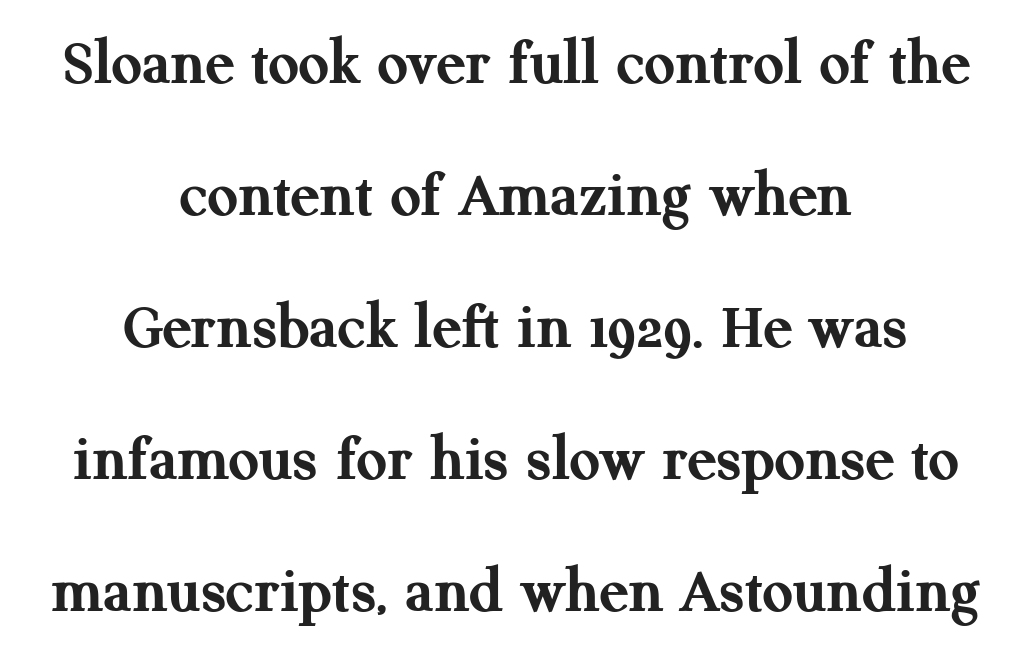
{"serif": "yes", "italic": "no", "bold": "yes", "weight": "semibold", "width": "normal", "stroke_contrast": "medium", "x_height": "medium", "monospaced": "no", "underline": "no", "align": "center", "line_spacing": "loose", "line_spacing_ratio": 1.97, "letter_spacing": "normal", "letter_spacing_em": 0.0, "glyph_px": 67}
